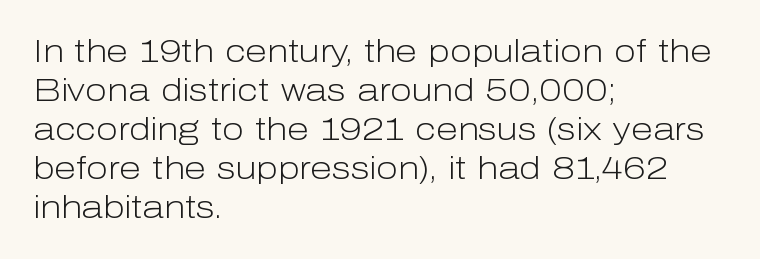
Q: Is the text bold? A: No.
Q: Is the text italic (slanted)? A: No, it is upright.
Q: Is the typeface a serif or a sans-serif typeface? A: Sans-serif.
Q: Is the text underlined? A: No.
Q: How is the paragraph aligned? A: Left-aligned.
Q: Is the spacing between letters normal or unusually wide? A: Normal.
Q: Width (condensed, normal, or wide)? A: Normal.
Q: Stroke contrast? A: Low.
Q: x-height? A: Medium.
Q: Monospaced? A: No.
